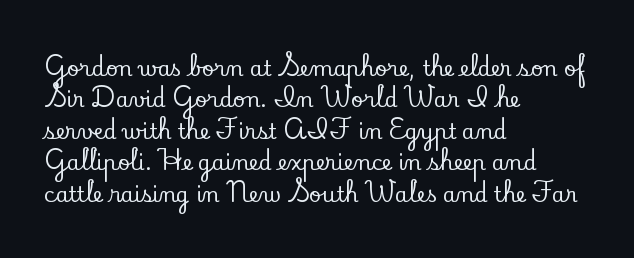
The image shows 21 px text type, upright; set left-aligned, normal line spacing (1.5x), normal letter spacing, not underlined.
